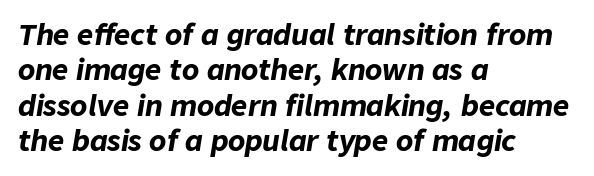
{"italic": "yes", "lean": "right", "slant_degrees": 9, "bold": "yes", "weight": "bold", "width": "normal", "stroke_contrast": "low", "x_height": "medium", "monospaced": "no", "underline": "no", "align": "left", "line_spacing": "normal", "line_spacing_ratio": 1.26, "letter_spacing": "normal", "letter_spacing_em": 0.0, "glyph_px": 28}
